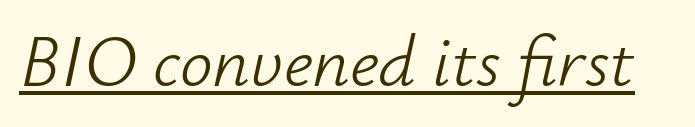
Q: Is the text bold? A: No.
Q: Is the text italic (slanted)? A: Yes, it leans right by about 12 degrees.
Q: Is the text underlined? A: Yes.
Q: Is the spacing between letters normal or unusually wide? A: Normal.
Q: Width (condensed, normal, or wide)? A: Normal.
Q: Stroke contrast? A: Low.
Q: x-height? A: Small.
Q: Monospaced? A: No.
